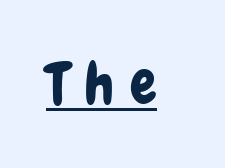
{"serif": "no", "italic": "no", "width": "condensed", "stroke_contrast": "low", "x_height": "medium", "monospaced": "no", "underline": "yes", "letter_spacing": "wide", "letter_spacing_em": 0.27, "glyph_px": 59}
